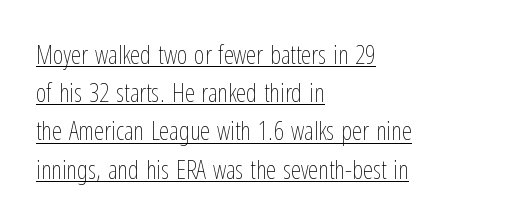
The image shows 26 px text type, upright; set left-aligned, normal line spacing (1.47x), normal letter spacing, underlined.
